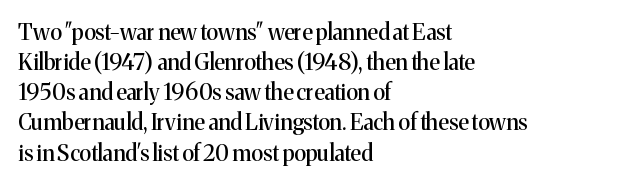
The lettering stays uniformly vertical, giving the passage a roman look. The text block is weighted toward the left margin, trailing off unevenly rightward. A typesetter would call this zero additional tracking. Evenly set lines give the paragraph a standard silhouette.
